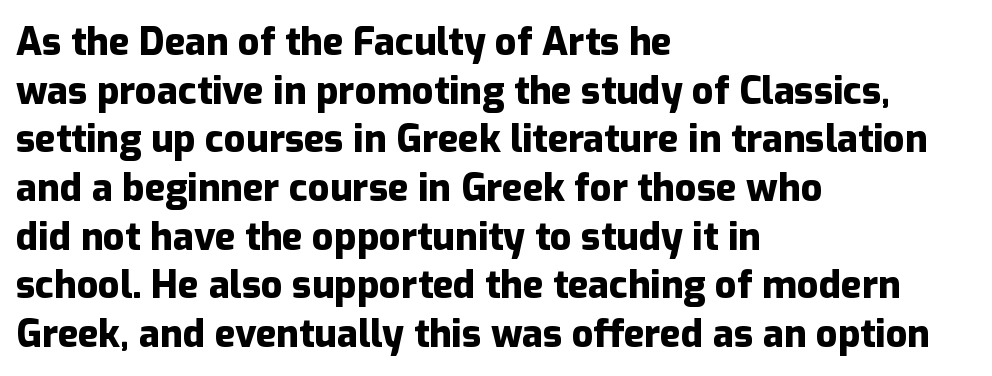
The image shows 38 px heavy sans-serif type, upright; set left-aligned, normal line spacing (1.28x), normal letter spacing, not underlined; low stroke contrast and a medium x-height.
